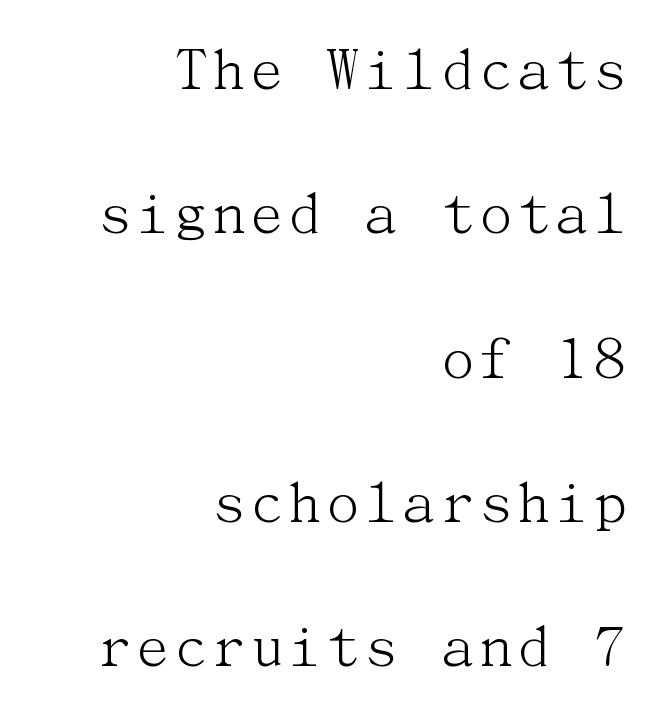
Alignment: flush right. This sample uses a serif face. No heavy texture on the line: the type isn't bold. Does the lettering tilt? It doesn't — this is upright. Nobody touched the tracking dial on this one. Has an underline been added? It has not.
